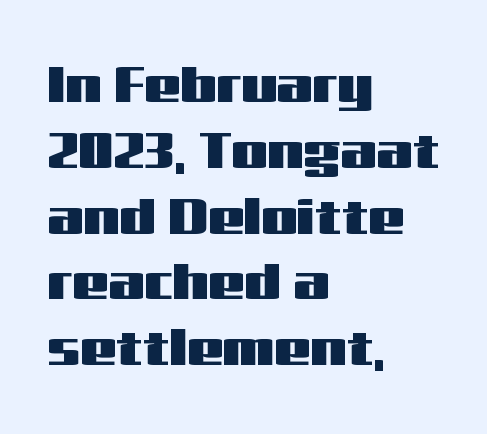
The image shows 51 px wide sans-serif type, upright; set left-aligned, normal line spacing (1.29x), normal letter spacing, not underlined; medium stroke contrast and a medium x-height.
